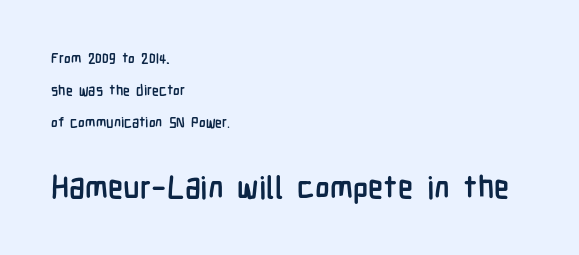
Q: Is the text bold? A: Yes.
Q: Is the text italic (slanted)? A: No, it is upright.
Q: Is the typeface a serif or a sans-serif typeface? A: Sans-serif.
Q: Is the text underlined? A: No.
Q: How is the paragraph aligned? A: Left-aligned.
Q: Is the spacing between letters normal or unusually wide? A: Normal.
Q: Is the spacing between lines tight, normal or loose? A: Loose.
Q: Which block of text is set in a larger size, the first (top) or the second (bottom)? A: The second (bottom) one.
Q: Width (condensed, normal, or wide)? A: Condensed.
Q: Stroke contrast? A: Low.
Q: x-height? A: Medium.
Q: Monospaced? A: No.
